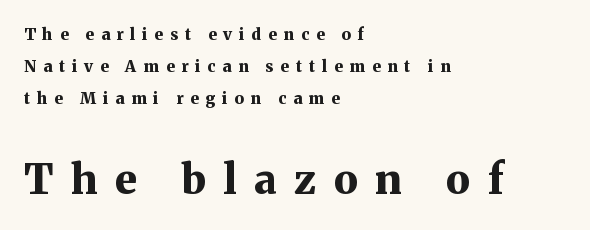
The image shows 41 px bold serif type, upright; set left-aligned, loose line spacing (2.0x), unusually wide letter spacing (+0.43 em), not underlined; the second (bottom) block is 2.56x larger; medium stroke contrast and a medium x-height.
